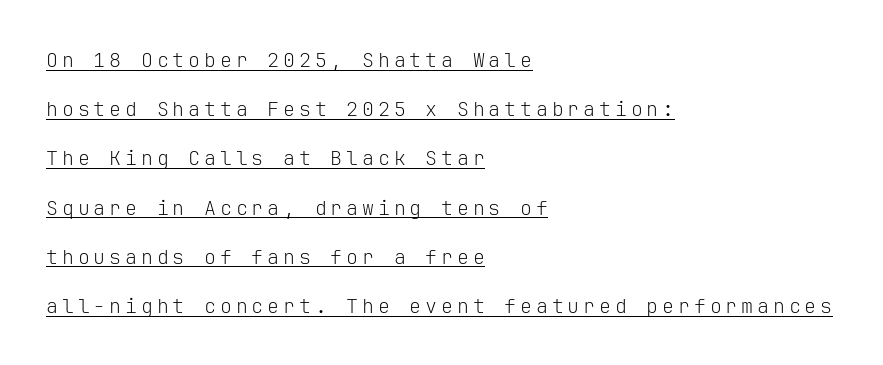
The image shows 20 px text type, upright; set left-aligned, loose line spacing (2.46x), underlined.
